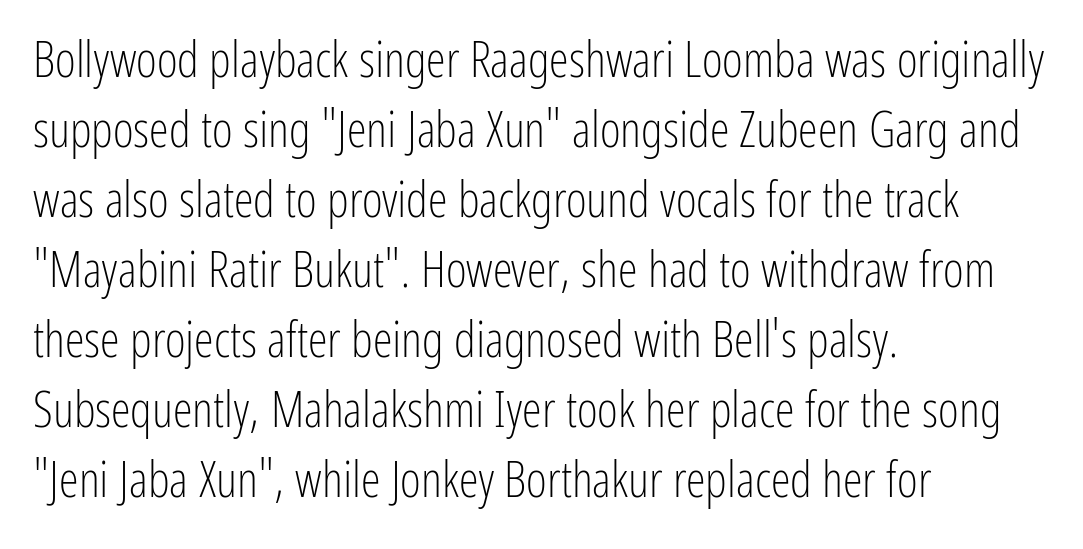
{"serif": "no", "italic": "no", "bold": "no", "weight": "light", "width": "condensed", "stroke_contrast": "low", "x_height": "medium", "monospaced": "no", "underline": "no", "align": "left", "line_spacing": "normal", "line_spacing_ratio": 1.4, "letter_spacing": "normal", "letter_spacing_em": 0.0, "glyph_px": 50}
